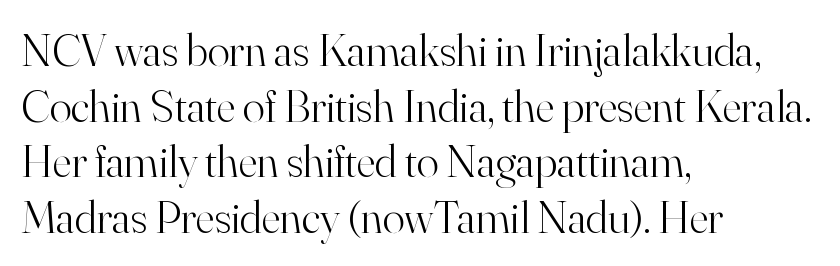
Glyph-to-glyph distance matches everyday printed text. A clean baseline with only descenders dipping below it. These lines are rendered in a variable-pitch font. The typesetter chose a ragged-right arrangement here. Is the type heavy? It reads as light-to-regular instead.
